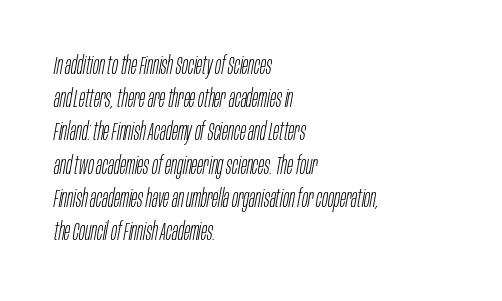
Stroke thickness stays within the range of a standard reading face or lighter. Does the leading feel generous? No, just average. The letters are slanted; this is an italic face. The rag falls on the right side of this text block. Inter-character spacing is left at the font's built-in metrics. Only glyphs here, with clear space below each row.
